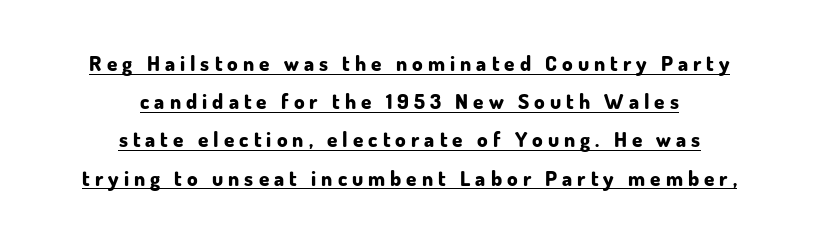
{"italic": "no", "bold": "yes", "underline": "yes", "align": "center", "line_spacing_ratio": 1.82, "letter_spacing": "wide", "letter_spacing_em": 0.24, "glyph_px": 21}
